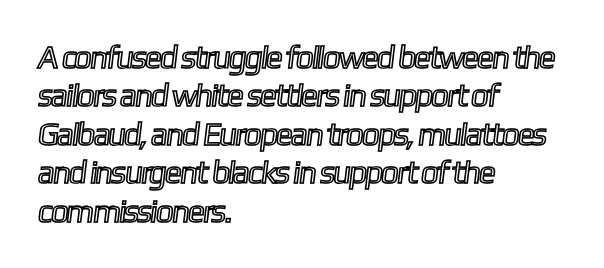
{"width": "condensed", "x_height": "medium", "monospaced": "no", "underline": "no", "align": "left", "line_spacing_ratio": 1.2, "letter_spacing": "normal", "letter_spacing_em": 0.0, "glyph_px": 32}
